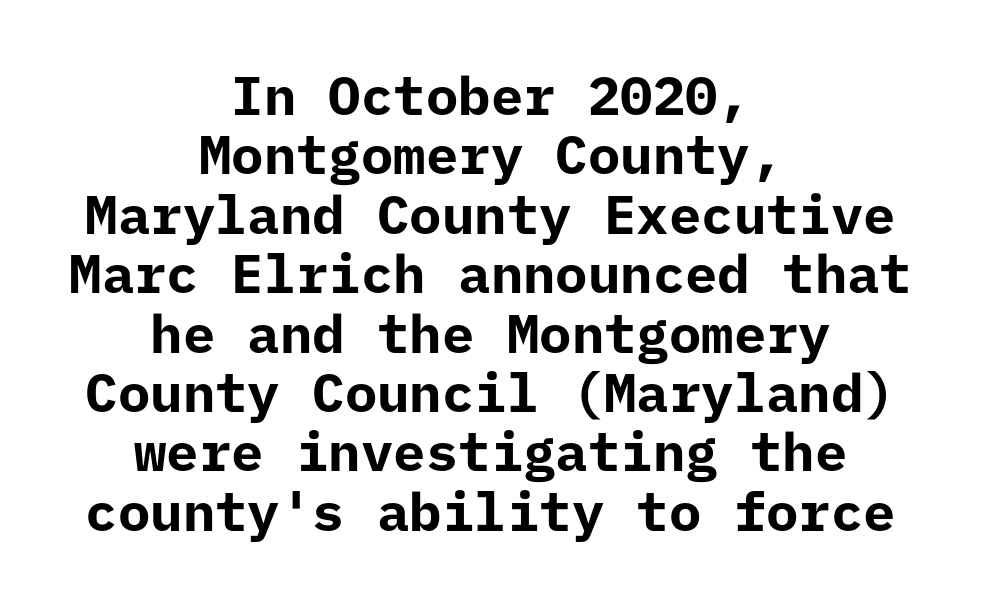
{"serif": "no", "italic": "no", "bold": "yes", "weight": "bold", "width": "normal", "stroke_contrast": "low", "x_height": "medium", "underline": "no", "align": "center", "line_spacing": "tight", "line_spacing_ratio": 1.1, "letter_spacing": "normal", "letter_spacing_em": 0.0, "glyph_px": 54}
